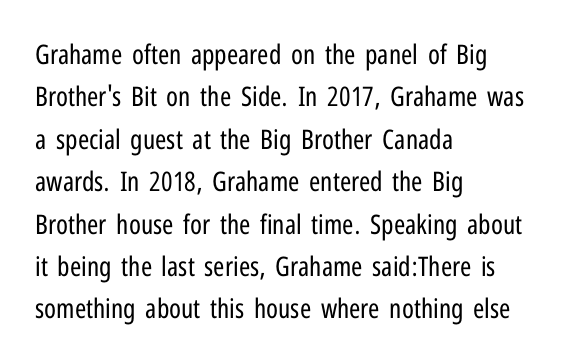
Characters follow at the spacing the type designer built in. Where is the straight margin? On the left. Weight: regular or lighter. Check the space under the baseline: it is left empty. Each new line begins a customary step beneath the previous one.
